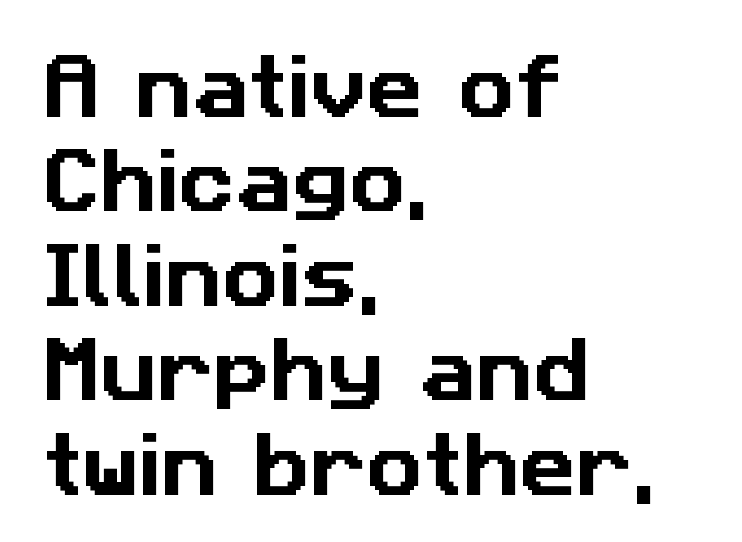
Q: Is the typeface a serif or a sans-serif typeface? A: Sans-serif.
Q: Is the text underlined? A: No.
Q: How is the paragraph aligned? A: Left-aligned.
Q: Is the spacing between letters normal or unusually wide? A: Normal.
Q: Is the spacing between lines tight, normal or loose? A: Normal.
Q: Width (condensed, normal, or wide)? A: Normal.
Q: Stroke contrast? A: Low.
Q: x-height? A: Medium.
Q: Monospaced? A: No.
